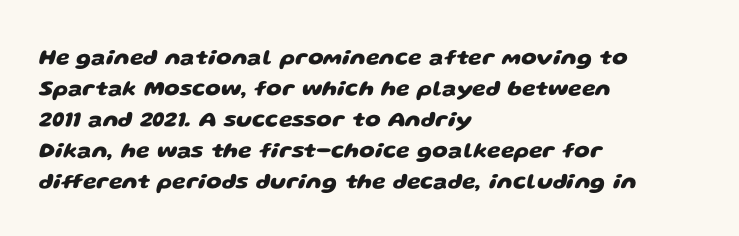
Is there much room between lines? A standard amount, neither cramped nor airy. You could call the tracking neutral — neither tight nor loose. Typesetter's note: full bold, strokes at maximum text heaviness. Glance below the letters and you will spot only blank space.
